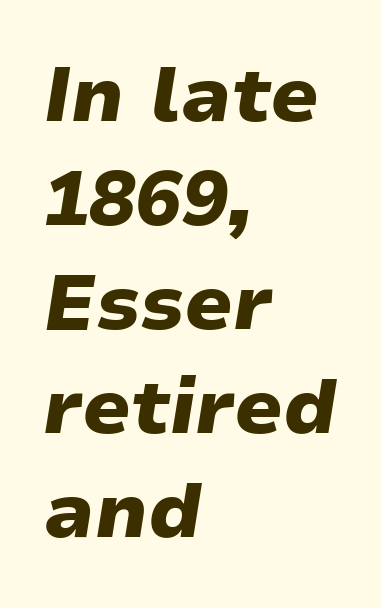
Looks like regular typesetting: each glyph gets only the width it needs. The letters sit at their default tracking, neither squeezed nor spread. Line beginnings align vertically; line endings do not. Plenty of ink on the page — the face is bold.
